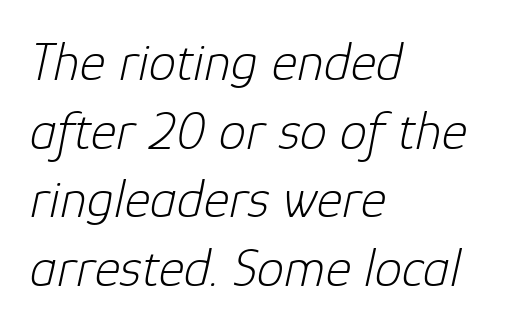
The image shows 55 px light type, italic (leaning right); set left-aligned, normal line spacing (1.25x), normal letter spacing, not underlined; low stroke contrast and a medium x-height.
